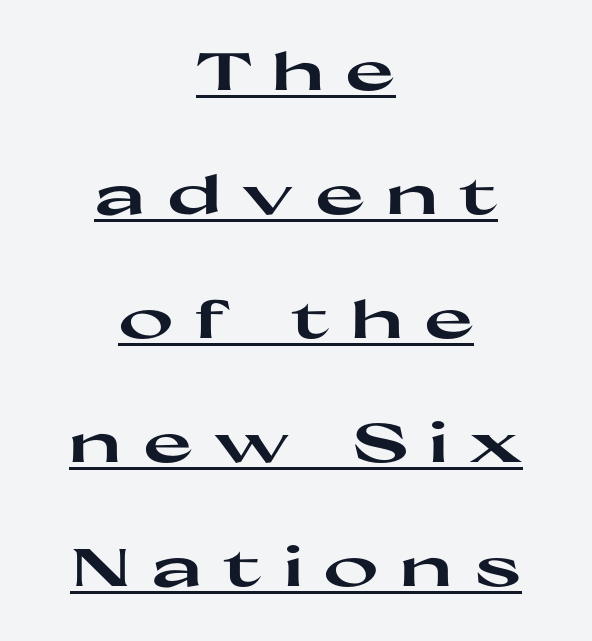
Its strokes are broad and dark, the hallmark of bold type. Each letter keeps its own natural width here, so spacing adapts to shape. There is plenty of visible air inserted between adjacent glyphs. The string is rendered with underlining switched on. These lines stand farther apart than default settings would place them. Does the lettering tilt? It doesn't — this is upright.
